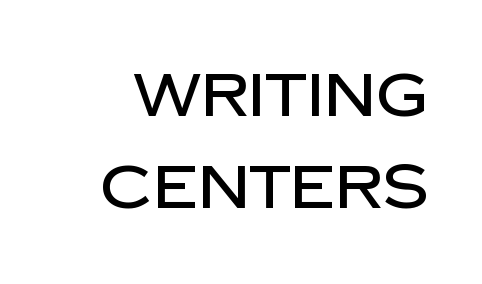
Q: Is the text italic (slanted)? A: No, it is upright.
Q: Is the typeface a serif or a sans-serif typeface? A: Sans-serif.
Q: Is the text underlined? A: No.
Q: Is the spacing between letters normal or unusually wide? A: Normal.
Q: Is the spacing between lines tight, normal or loose? A: Normal.
Q: Width (condensed, normal, or wide)? A: Normal.
Q: Stroke contrast? A: Low.
Q: x-height? A: Large.
Q: Monospaced? A: No.
